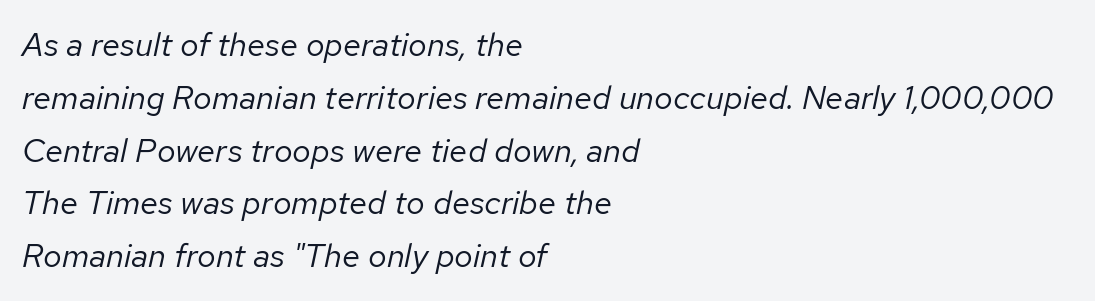
{"italic": "yes", "lean": "right", "slant_degrees": 12, "bold": "no", "weight": "regular", "width": "normal", "stroke_contrast": "low", "x_height": "medium", "monospaced": "no", "underline": "no", "align": "left", "line_spacing": "normal", "line_spacing_ratio": 1.6, "letter_spacing": "normal", "letter_spacing_em": 0.0, "glyph_px": 33}
